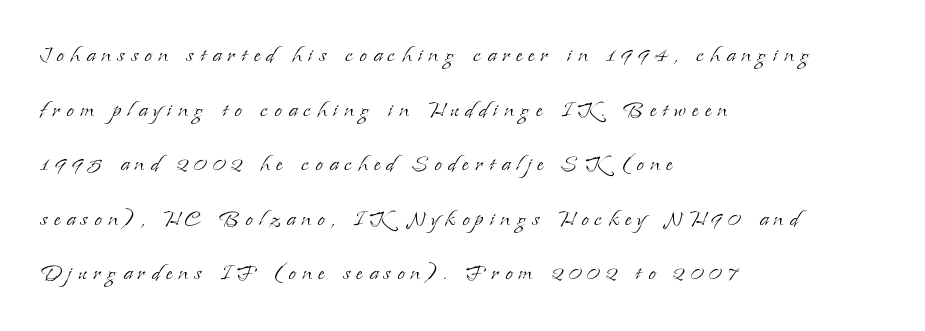
{"bold": "no", "underline": "no", "align": "left", "line_spacing": "loose", "line_spacing_ratio": 2.02, "letter_spacing": "wide", "letter_spacing_em": 0.23, "glyph_px": 27}
